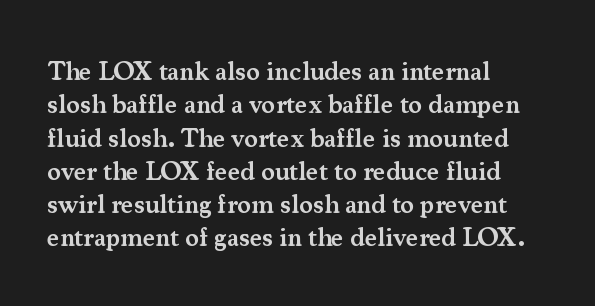
The line texture is even and compact thanks to regular tracking. Tall strokes in this sample are plumb rather than angled. The paragraph shown leans on its left margin. The strip under each line holds only bare page.
